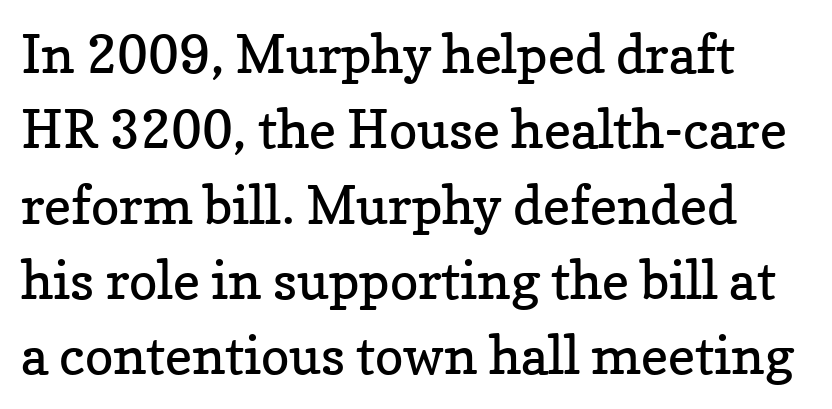
Note the varied advance widths — an 'i' is clearly narrower than an 'm'. A clean baseline with only descenders dipping below it. Honestly, the letter spacing is just normal — you wouldn't notice it. Vertically, the passage feels balanced, rows spaced as you'd expect. The cut favours lightness, reaching ordinary text weight at its darkest.
